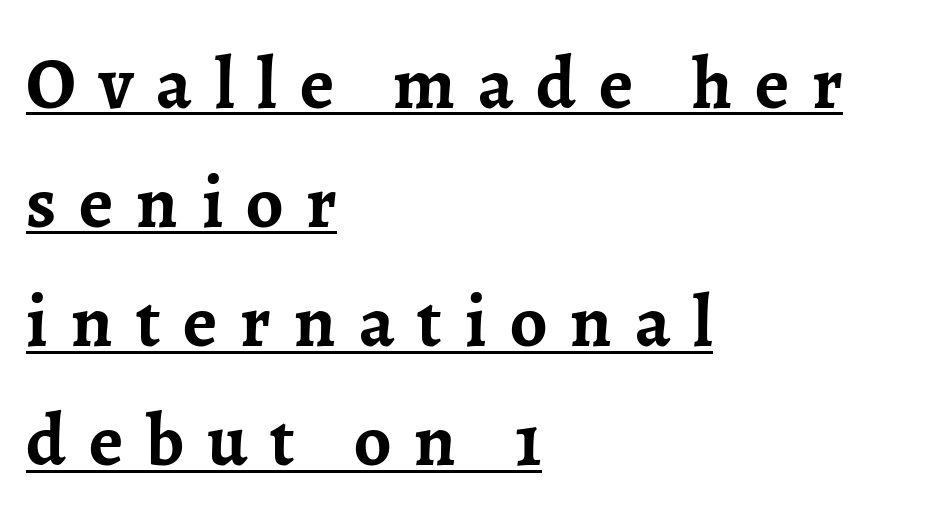
The image shows 74 px semibold serif type, upright; set left-aligned, normal line spacing (1.61x), unusually wide letter spacing (+0.31 em), underlined; low stroke contrast and a medium x-height.
